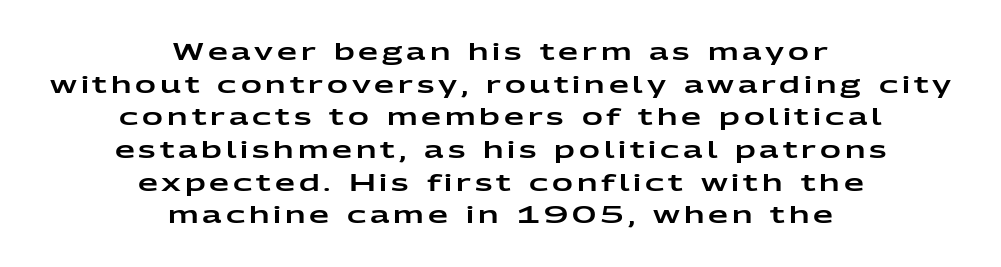
{"italic": "no", "underline": "no", "align": "center", "line_spacing": "normal", "line_spacing_ratio": 1.42, "glyph_px": 23}
